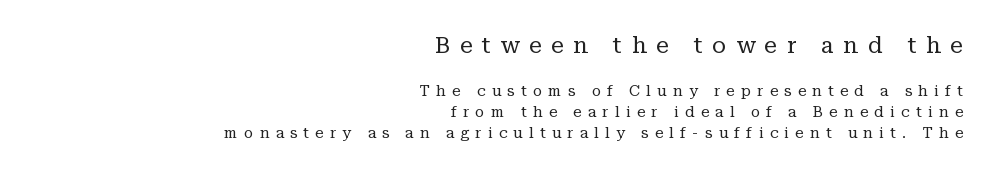
The image shows 23 px text type, upright; set right-aligned, normal line spacing (1.4x), unusually wide letter spacing (+0.42 em), not underlined; the first (top) block is 1.53x larger.
